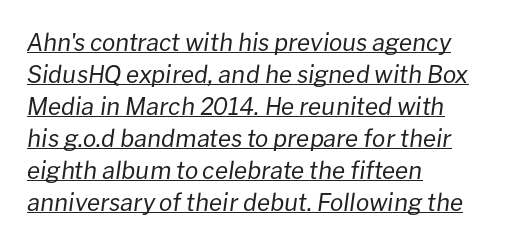
{"italic": "yes", "lean": "right", "slant_degrees": 8, "bold": "no", "underline": "yes", "align": "left", "line_spacing": "normal", "line_spacing_ratio": 1.33, "letter_spacing": "normal", "letter_spacing_em": 0.0, "glyph_px": 24}
